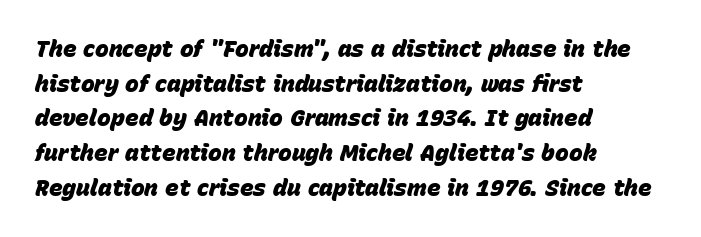
{"italic": "yes", "lean": "right", "slant_degrees": 15, "bold": "yes", "underline": "no", "align": "left", "line_spacing": "normal", "line_spacing_ratio": 1.51, "letter_spacing": "normal", "letter_spacing_em": 0.0, "glyph_px": 23}
